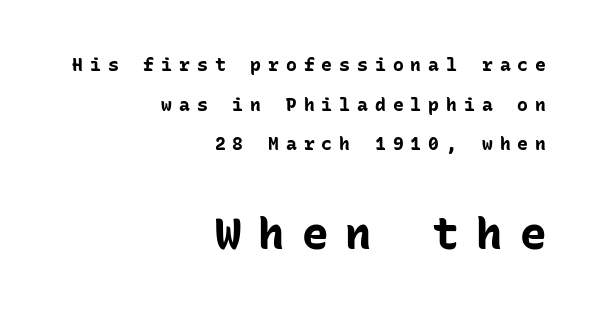
This is roman type, the default non-slanted kind. The passage shown is emphatically bold. Words float on clear page, feet unadorned. This sample uses a sans-serif face.
